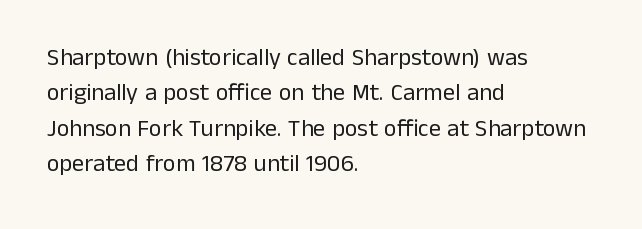
The image shows 24 px text type, upright; set left-aligned, normal line spacing (1.47x), normal letter spacing, not underlined.
